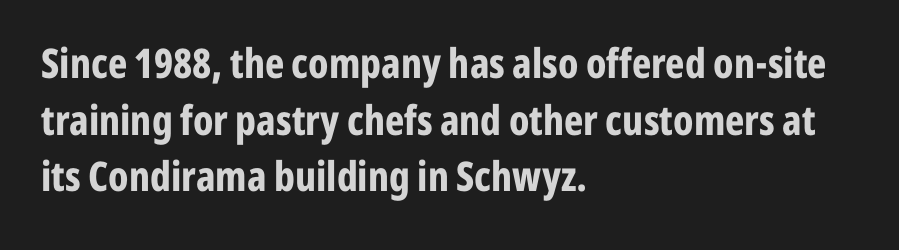
Q: Is the text bold? A: Yes.
Q: Is the text italic (slanted)? A: No, it is upright.
Q: Is the typeface a serif or a sans-serif typeface? A: Sans-serif.
Q: Is the text underlined? A: No.
Q: How is the paragraph aligned? A: Left-aligned.
Q: Is the spacing between letters normal or unusually wide? A: Normal.
Q: Is the spacing between lines tight, normal or loose? A: Normal.
Q: Width (condensed, normal, or wide)? A: Condensed.
Q: Stroke contrast? A: Low.
Q: x-height? A: Medium.
Q: Monospaced? A: No.
